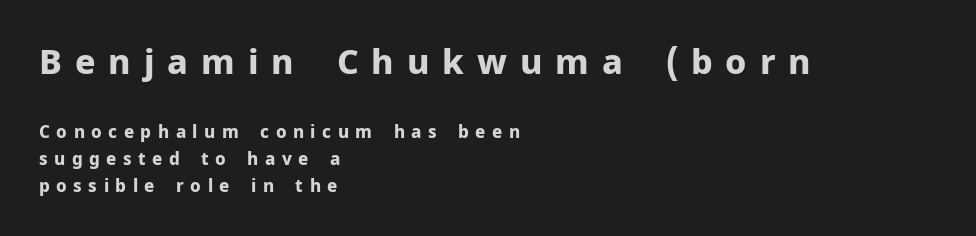
Q: Is the text bold? A: Yes.
Q: Is the text italic (slanted)? A: No, it is upright.
Q: Is the typeface a serif or a sans-serif typeface? A: Sans-serif.
Q: Is the text underlined? A: No.
Q: How is the paragraph aligned? A: Left-aligned.
Q: Is the spacing between letters normal or unusually wide? A: Unusually wide.
Q: Is the spacing between lines tight, normal or loose? A: Normal.
Q: Which block of text is set in a larger size, the first (top) or the second (bottom)? A: The first (top) one.
Q: Width (condensed, normal, or wide)? A: Normal.
Q: Stroke contrast? A: Low.
Q: x-height? A: Medium.
Q: Monospaced? A: No.
